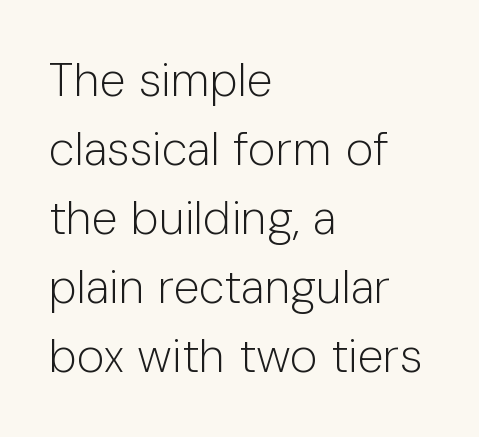
The image shows 47 px light sans-serif type, upright; set left-aligned, normal line spacing (1.47x), normal letter spacing, not underlined; low stroke contrast and a medium x-height.
